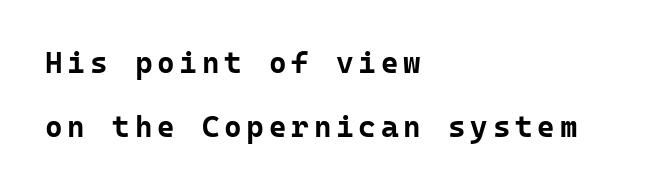
The strokes are fattened all the way to bold. Interline gaps are noticeably wide in this sample. The letters stand straight up with perfectly vertical stems. Leftover space on each line is placed entirely after the last word. This sample has the even, mechanical cadence of fixed-width lettering. Observe the absence of serifs on each vertical stroke in this sample.
